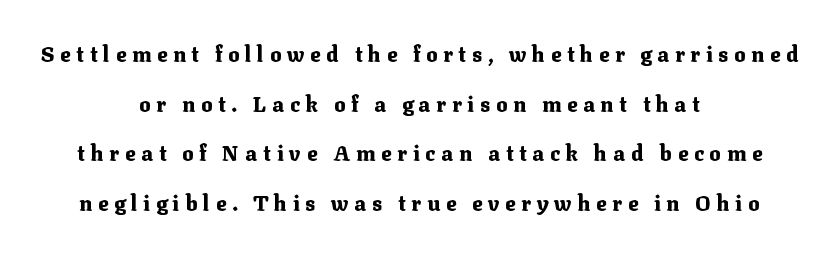
Q: Is the text bold? A: Yes.
Q: Is the text italic (slanted)? A: No, it is upright.
Q: Is the text underlined? A: No.
Q: How is the paragraph aligned? A: Centered.
Q: Is the spacing between letters normal or unusually wide? A: Unusually wide.
Q: Is the spacing between lines tight, normal or loose? A: Loose.
